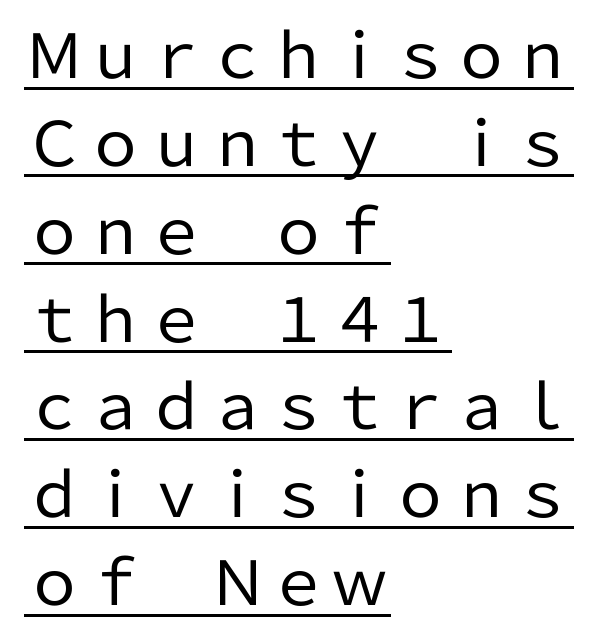
A typesetter would label this face a sans. Stems and bowls with no extra thickness — not bold. Nobody touched the tracking dial on this one. Caption: multi-line text, flush left, ragged right. Posture: upright roman. These lines sit exactly where default settings would place them.
